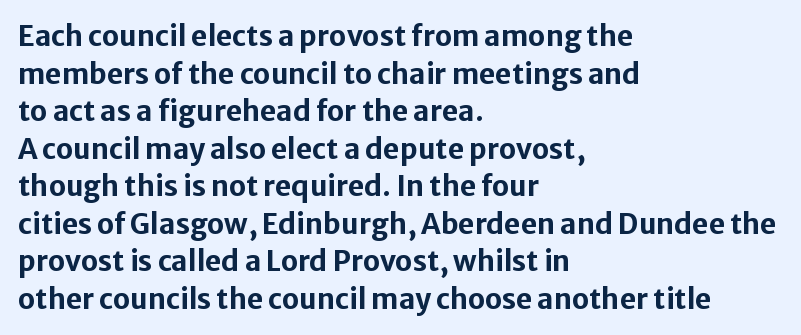
{"serif": "no", "italic": "no", "bold": "yes", "weight": "bold", "width": "normal", "stroke_contrast": "low", "x_height": "medium", "monospaced": "no", "underline": "no", "align": "left", "line_spacing": "normal", "line_spacing_ratio": 1.34, "letter_spacing": "normal", "letter_spacing_em": 0.0, "glyph_px": 28}
